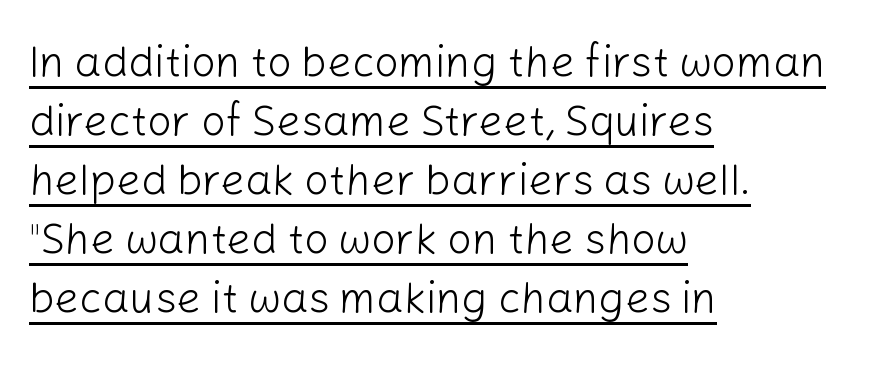
The image shows 43 px light sans-serif type, upright; set left-aligned, normal line spacing (1.37x), normal letter spacing, underlined; low stroke contrast and a medium x-height.
